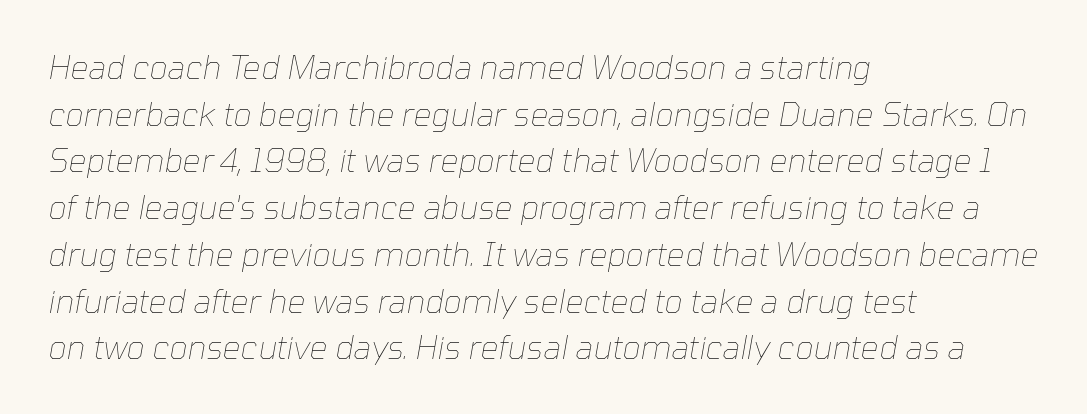
{"italic": "yes", "lean": "right", "slant_degrees": 10, "bold": "no", "weight": "thin", "width": "normal", "stroke_contrast": "low", "x_height": "medium", "monospaced": "no", "underline": "no", "align": "left", "line_spacing": "normal", "line_spacing_ratio": 1.46, "letter_spacing": "normal", "letter_spacing_em": 0.0, "glyph_px": 32}
